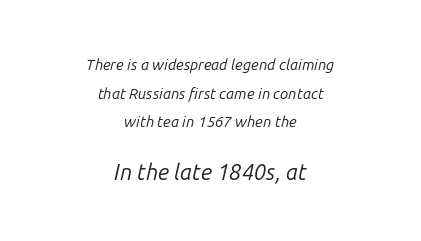
{"italic": "yes", "lean": "right", "slant_degrees": 14, "bold": "no", "underline": "no", "align": "center", "line_spacing": "loose", "line_spacing_ratio": 1.91, "letter_spacing": "normal", "letter_spacing_em": 0.0, "larger_block": "second", "size_ratio": 1.47, "glyph_px": 22}
